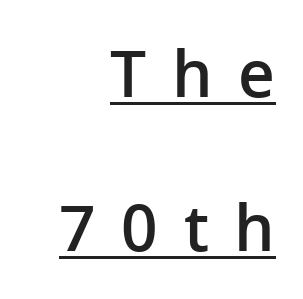
The passage shown has open, widely tracked lettering throughout. Interline gaps are noticeably wide in this sample. You could not count columns in this text — the font is proportionally spaced. Visually the block forms a straight wall on the right and a jagged coastline on the left. Is there any slant? The stems are plumb.
